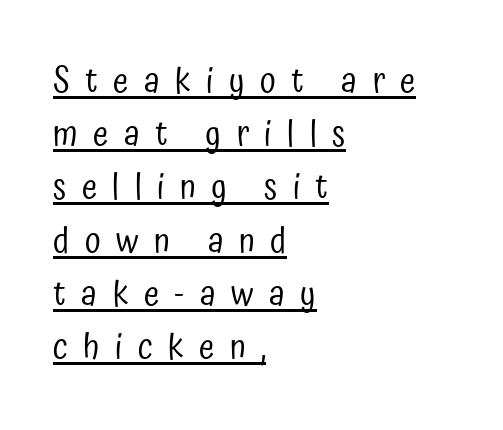
Italic: no, the glyphs are upright roman. Character widths vary here, with narrow letters taking less room than wide ones. Evenly set lines give the paragraph a standard silhouette. Stroke terminals: plain, sans-serif. The tracking reads as deliberately expanded to a designer's eye. The passage is arranged the way most books set body copy — flush left.
